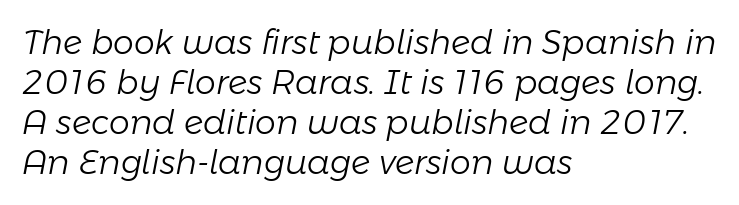
Layout note: lines flush left. Words appear dense and cohesive because spacing is normal. The rendering applies a slant to the glyphs. These glyphs show unthickened strokes, regular width or finer. Just letters on the line, the space beneath them empty. You could not count columns in this text — the font is proportionally spaced.
